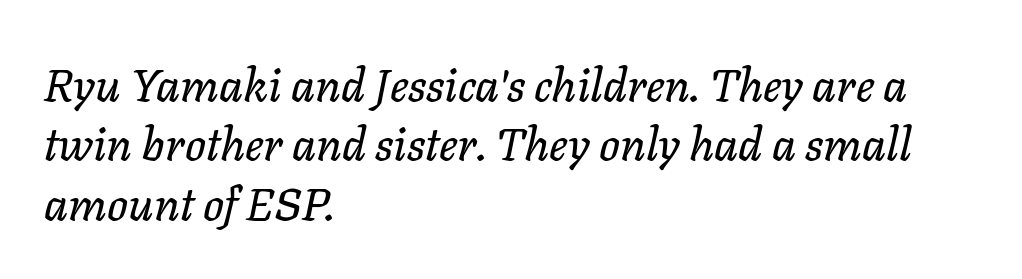
{"italic": "yes", "lean": "right", "slant_degrees": 11, "width": "normal", "stroke_contrast": "low", "x_height": "medium", "monospaced": "no", "underline": "no", "align": "left", "line_spacing": "normal", "line_spacing_ratio": 1.29, "letter_spacing": "normal", "letter_spacing_em": 0.0, "glyph_px": 46}
